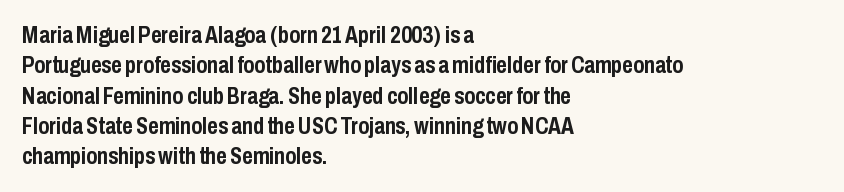
{"italic": "no", "bold": "yes", "underline": "no", "align": "left", "line_spacing": "normal", "line_spacing_ratio": 1.32, "letter_spacing": "normal", "letter_spacing_em": 0.0, "glyph_px": 23}
